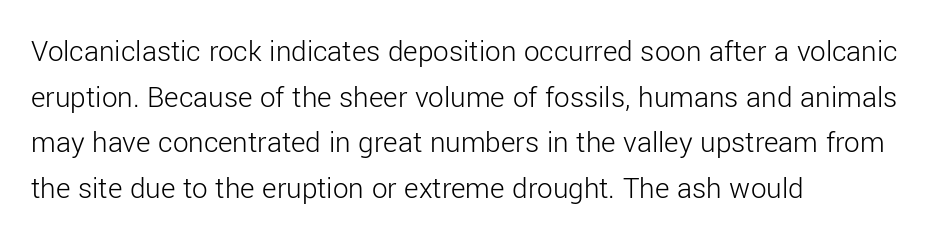
Q: Is the text bold? A: No.
Q: Is the text italic (slanted)? A: No, it is upright.
Q: Is the typeface a serif or a sans-serif typeface? A: Sans-serif.
Q: Is the text underlined? A: No.
Q: How is the paragraph aligned? A: Left-aligned.
Q: Is the spacing between letters normal or unusually wide? A: Normal.
Q: Is the spacing between lines tight, normal or loose? A: Normal.
Q: Width (condensed, normal, or wide)? A: Normal.
Q: Stroke contrast? A: Low.
Q: x-height? A: Medium.
Q: Monospaced? A: No.
